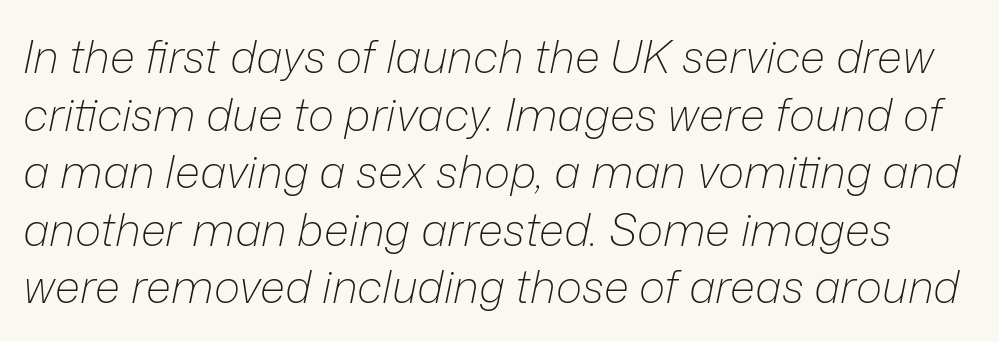
Think of a printed novel: that variable character pitch is what you see here. The lettering tilts uniformly, giving the passage an italic look. Letter spacing: default. The weight tops out at a normal text grade. Quick note: underline off. Summary of vertical rhythm: regular, with standard interline spacing.
